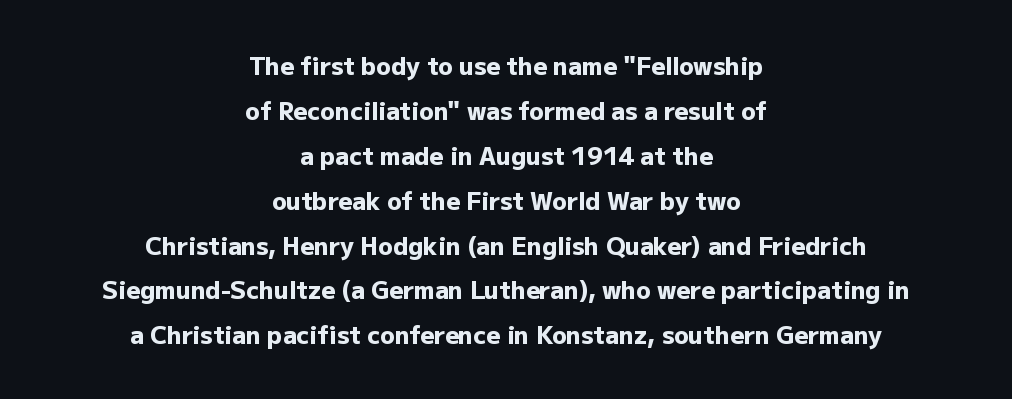
Inter-character spacing is left at the font's built-in metrics. The words here are not underlined. Notice how the stems are strictly vertical — no italics here. Thick stems and heavy bowls — unmistakably bold. One-word summary of the alignment: center.
